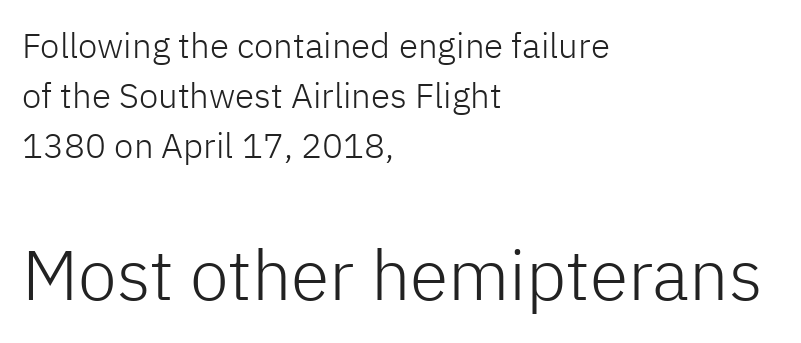
Q: Is the text bold? A: No.
Q: Is the text italic (slanted)? A: No, it is upright.
Q: Is the typeface a serif or a sans-serif typeface? A: Sans-serif.
Q: Is the text underlined? A: No.
Q: How is the paragraph aligned? A: Left-aligned.
Q: Is the spacing between letters normal or unusually wide? A: Normal.
Q: Is the spacing between lines tight, normal or loose? A: Normal.
Q: Which block of text is set in a larger size, the first (top) or the second (bottom)? A: The second (bottom) one.
Q: Width (condensed, normal, or wide)? A: Normal.
Q: Stroke contrast? A: Low.
Q: x-height? A: Medium.
Q: Monospaced? A: No.
